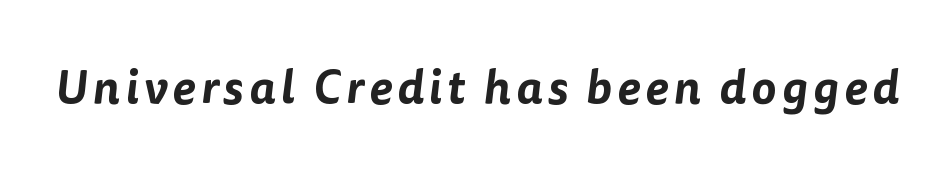
{"serif": "no", "width": "normal", "stroke_contrast": "low", "x_height": "medium", "monospaced": "no", "underline": "no", "glyph_px": 47}
